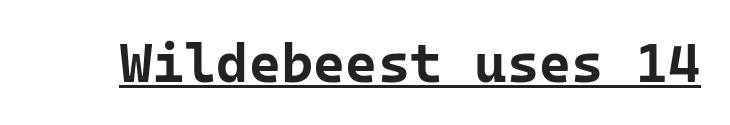
The image shows 55 px bold sans-serif type, upright, monospaced; set normal letter spacing, underlined; low stroke contrast and a medium x-height.
